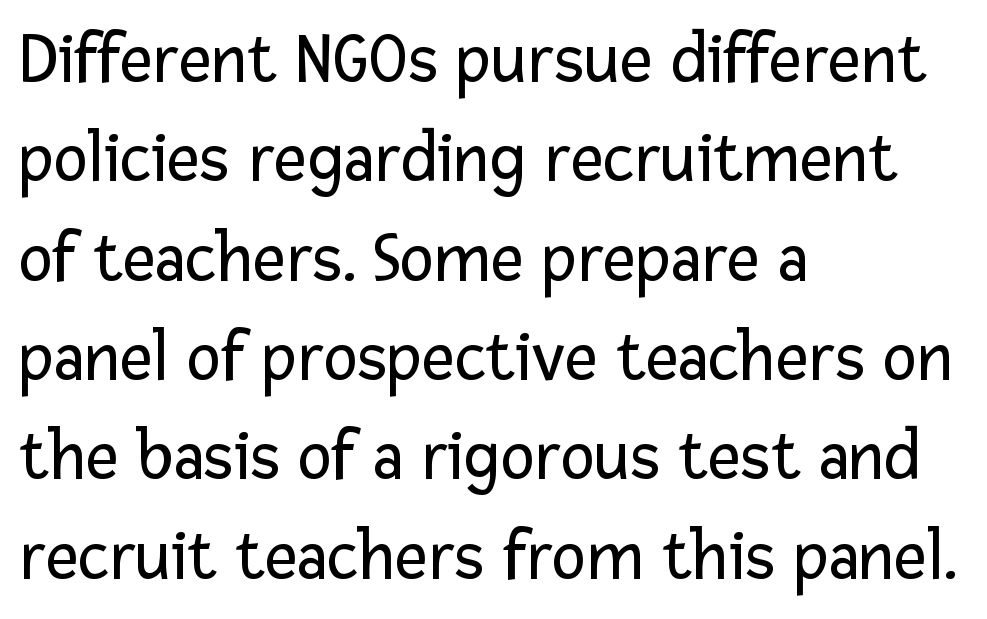
Interline gaps are of average width in this sample. Anything drawn beneath the words? Only blank space. Nothing unusual about the tracking: characters are spaced as the font intends. Does the type have serifs? No, each stem ends abruptly. Stem width sits at or under what a default text font uses. Do the characters align in a grid? No, the font is proportional.
